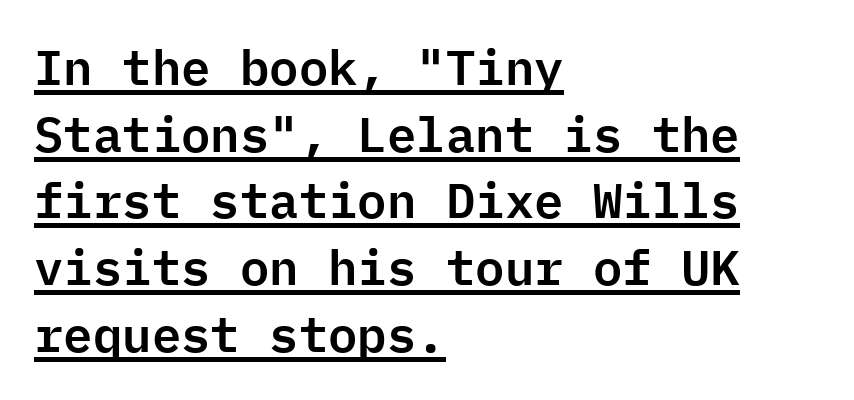
Q: Is the text italic (slanted)? A: No, it is upright.
Q: Is the typeface a serif or a sans-serif typeface? A: Sans-serif.
Q: Is the text underlined? A: Yes.
Q: How is the paragraph aligned? A: Left-aligned.
Q: Is the spacing between letters normal or unusually wide? A: Normal.
Q: Is the spacing between lines tight, normal or loose? A: Normal.
Q: Width (condensed, normal, or wide)? A: Normal.
Q: Stroke contrast? A: Low.
Q: x-height? A: Medium.
Q: Monospaced? A: Yes.
